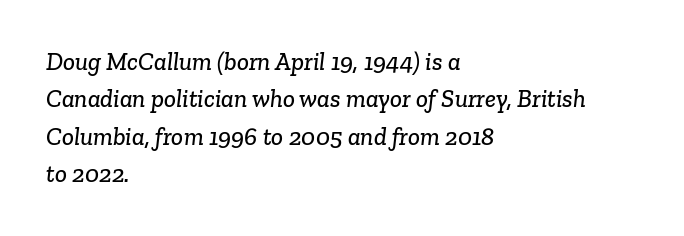
What's the leading like? Ordinary, nothing unusual. Default kerning and tracking; the words read as compact shapes. The foot of each line stays bare and open. Compared with a centered layout, this one pins lines to the left instead.
